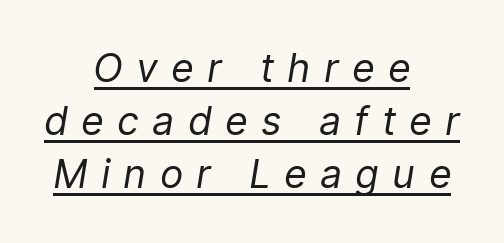
{"italic": "yes", "lean": "right", "slant_degrees": 9, "bold": "no", "weight": "regular", "width": "condensed", "stroke_contrast": "low", "x_height": "medium", "monospaced": "no", "underline": "yes", "align": "center", "line_spacing": "normal", "line_spacing_ratio": 1.36, "letter_spacing": "wide", "letter_spacing_em": 0.39, "glyph_px": 39}
